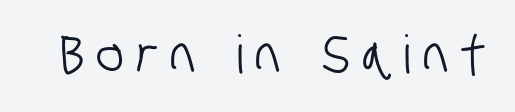
{"serif": "no", "width": "condensed", "stroke_contrast": "low", "x_height": "large", "monospaced": "no", "underline": "no", "letter_spacing": "wide", "letter_spacing_em": 0.23, "glyph_px": 53}
